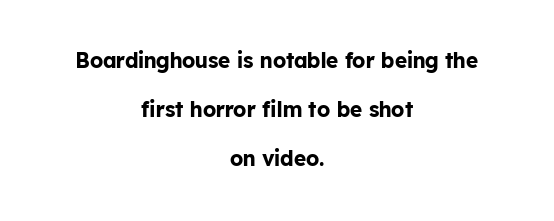
The image shows 21 px bold type, upright; set centered, loose line spacing (2.34x), normal letter spacing, not underlined.
